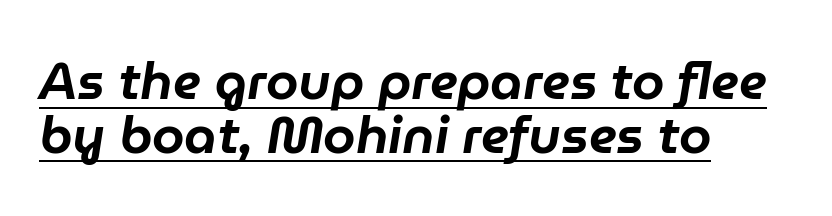
Q: Is the text italic (slanted)? A: Yes, it leans right by about 9 degrees.
Q: Is the text underlined? A: Yes.
Q: How is the paragraph aligned? A: Left-aligned.
Q: Is the spacing between letters normal or unusually wide? A: Normal.
Q: Is the spacing between lines tight, normal or loose? A: Tight.
Q: Width (condensed, normal, or wide)? A: Normal.
Q: Stroke contrast? A: Low.
Q: x-height? A: Medium.
Q: Monospaced? A: No.
